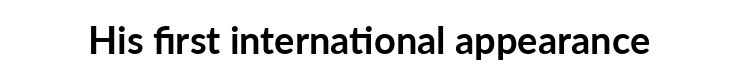
{"serif": "no", "italic": "no", "bold": "yes", "weight": "semibold", "width": "normal", "stroke_contrast": "low", "x_height": "medium", "monospaced": "no", "underline": "no", "letter_spacing": "normal", "letter_spacing_em": 0.0, "glyph_px": 38}
